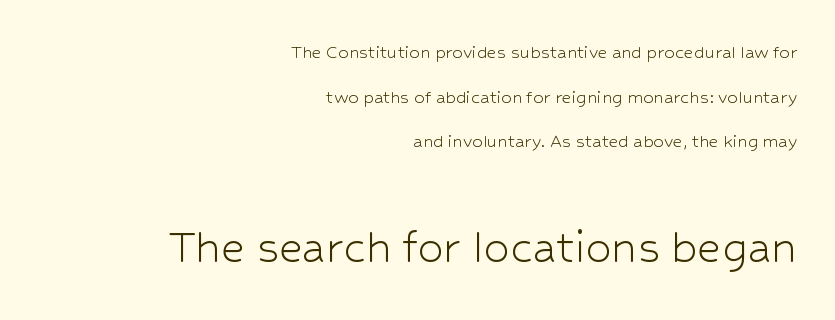
The following chunk of copy outweighs the initial chunk in type size. Classification — sans serif. Honestly, there is no underline to notice here at all. Each letter keeps its own natural width here, so spacing adapts to shape. The text block is weighted toward the right margin, trailing off unevenly leftward. Honestly, the letter spacing is just normal — you wouldn't notice it.
